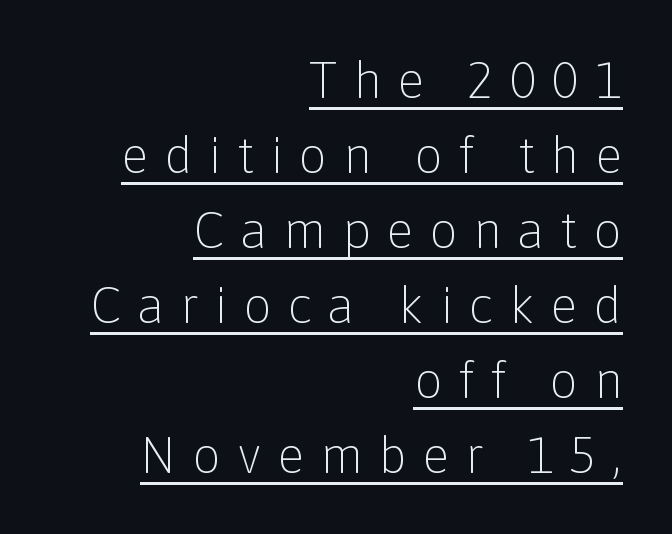
{"serif": "no", "italic": "no", "bold": "no", "weight": "light", "width": "normal", "stroke_contrast": "low", "x_height": "medium", "monospaced": "no", "underline": "yes", "align": "right", "line_spacing": "normal", "line_spacing_ratio": 1.47, "letter_spacing": "wide", "letter_spacing_em": 0.3, "glyph_px": 51}
